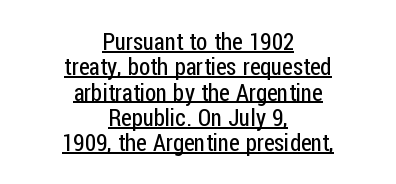
The image shows 23 px text type, upright; set centered, tight line spacing (1.1x), normal letter spacing, underlined.
